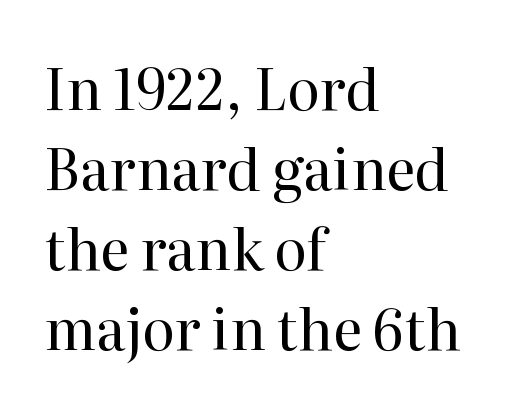
Does the copy run flush right? No — it runs flush left. Summary of weight: not heavy and not bold. Tracking value appears to be zero — textbook default spacing. Underlining? Definitely not there. Think of a printed novel: that variable character pitch is what you see here.
